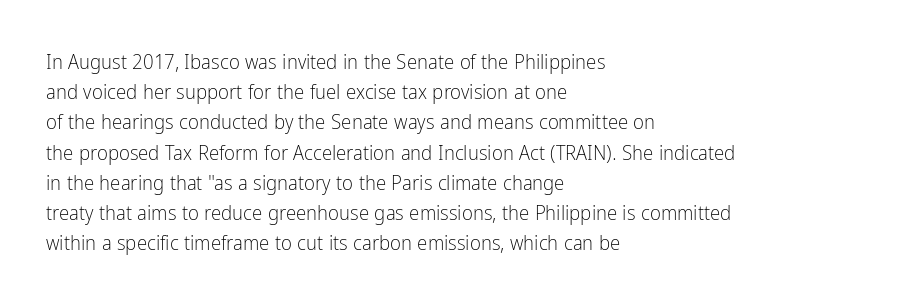
Regarding leading, the lines here are spaced in the standard way. Underline: absent. A classic flush-left, rag-right setting is used for this passage. Every character sits straight up, as roman type does.
